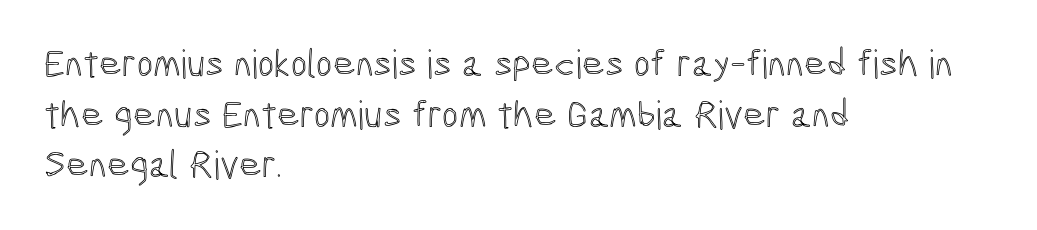
{"italic": "no", "width": "condensed", "x_height": "medium", "monospaced": "no", "underline": "no", "align": "left", "line_spacing": "normal", "line_spacing_ratio": 1.3, "letter_spacing": "normal", "letter_spacing_em": 0.0, "glyph_px": 39}
